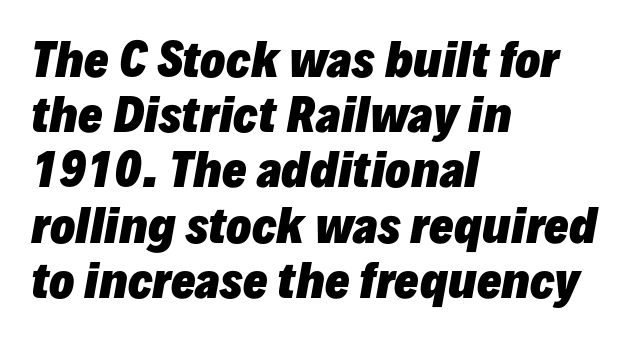
Q: Is the text bold? A: Yes.
Q: Is the text italic (slanted)? A: Yes, it leans right by about 10 degrees.
Q: Is the text underlined? A: No.
Q: How is the paragraph aligned? A: Left-aligned.
Q: Is the spacing between letters normal or unusually wide? A: Normal.
Q: Width (condensed, normal, or wide)? A: Normal.
Q: Stroke contrast? A: Low.
Q: x-height? A: Medium.
Q: Monospaced? A: No.
